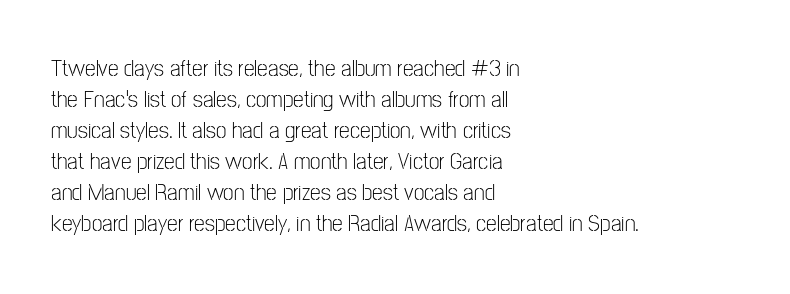
These lines keep a tight, regular rhythm from letter to letter. Notice how descenders clear the ascenders below comfortably — that's standard leading. These lines were composed using upright roman letters. One-word summary of the alignment: left. Nobody drew a line under any word here. The typesetting does not lean heavy: it is not bold.
